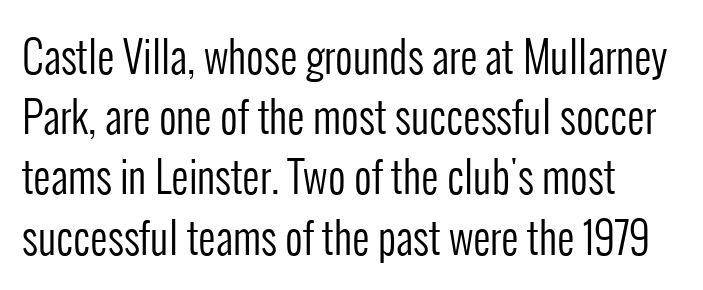
The image shows 43 px regular-weight, condensed sans-serif type, upright; set normal line spacing (1.4x), normal letter spacing, not underlined; low stroke contrast and a medium x-height.
